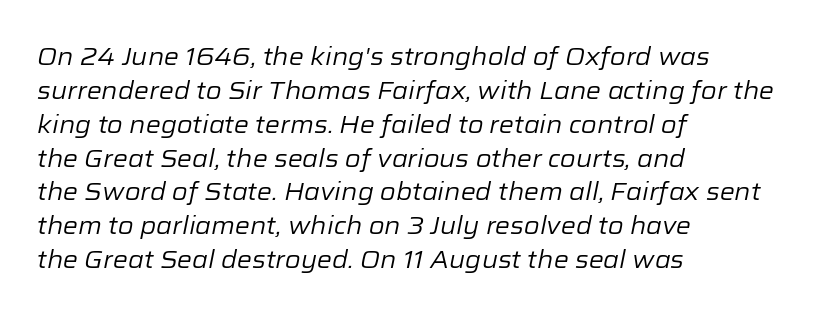
Q: Is the text bold? A: No.
Q: Is the text italic (slanted)? A: Yes, it leans right by about 12 degrees.
Q: Is the text underlined? A: No.
Q: How is the paragraph aligned? A: Left-aligned.
Q: Is the spacing between letters normal or unusually wide? A: Normal.
Q: Is the spacing between lines tight, normal or loose? A: Normal.
